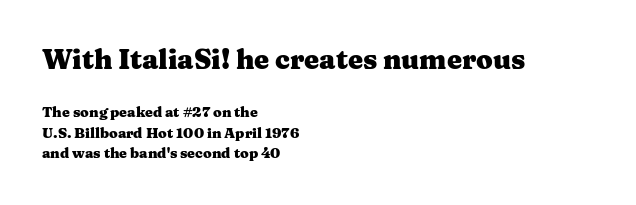
{"italic": "no", "bold": "yes", "underline": "no", "align": "left", "line_spacing": "normal", "line_spacing_ratio": 1.47, "letter_spacing": "normal", "letter_spacing_em": 0.0, "larger_block": "first", "size_ratio": 1.93, "glyph_px": 27}
